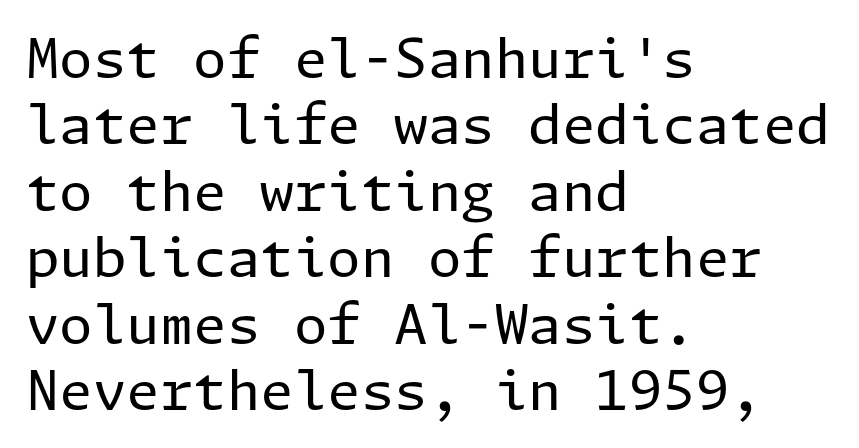
Q: Is the text bold? A: No.
Q: Is the text italic (slanted)? A: No, it is upright.
Q: Is the typeface a serif or a sans-serif typeface? A: Sans-serif.
Q: Is the text underlined? A: No.
Q: How is the paragraph aligned? A: Left-aligned.
Q: Is the spacing between letters normal or unusually wide? A: Normal.
Q: Width (condensed, normal, or wide)? A: Normal.
Q: Stroke contrast? A: Low.
Q: x-height? A: Medium.
